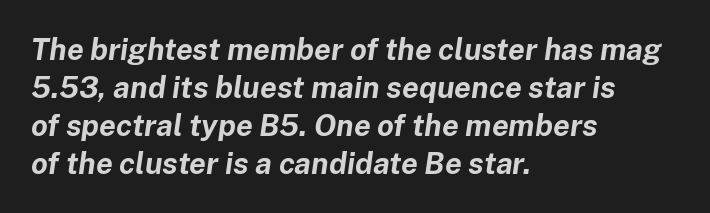
Honestly, the row spacing looks completely unremarkable. Spacing verdict: proportional, widths tailored to each character. Letter spacing: default. Clear beneath every line of the passage. Every character sits at an angle, as italics do.
